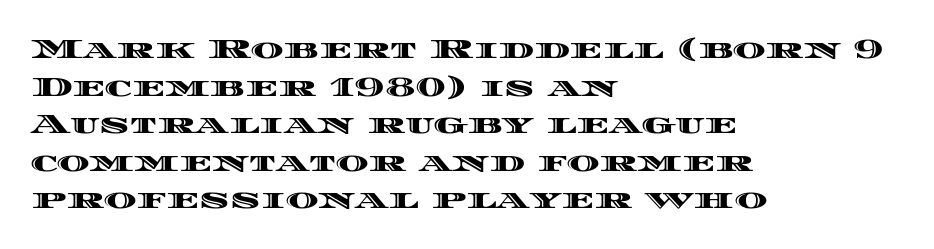
Is this a fixed-width face? No — the glyphs have proportional, varying widths. Successive baselines arrive at the customary interval. The passage shown is not underscored anywhere. Italic? Not at all — the glyphs are vertical. Is the letter spacing exaggerated? No — it looks like the ordinary default. The rendering anchors every line to the left-hand side.
